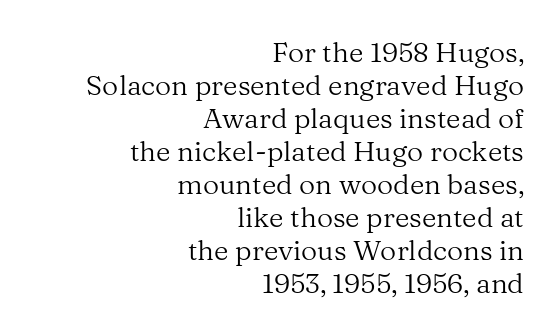
Q: Is the text bold? A: No.
Q: Is the text italic (slanted)? A: No, it is upright.
Q: Is the typeface a serif or a sans-serif typeface? A: Serif.
Q: Is the text underlined? A: No.
Q: How is the paragraph aligned? A: Right-aligned.
Q: Is the spacing between letters normal or unusually wide? A: Normal.
Q: Width (condensed, normal, or wide)? A: Normal.
Q: Stroke contrast? A: Medium.
Q: x-height? A: Medium.
Q: Monospaced? A: No.
